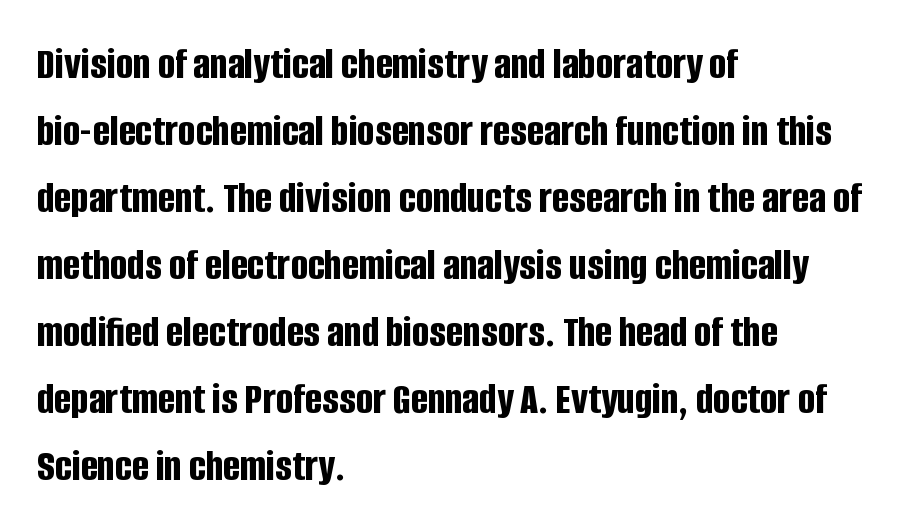
Is the block centered? No — it sits flush against the left margin. The letters stand straight up with perfectly vertical stems. Whoever set this chose a conventional vertical rhythm. Is the letter spacing exaggerated? No — it looks like the ordinary default. The rendering uses natural spacing where letterforms have individual widths.
